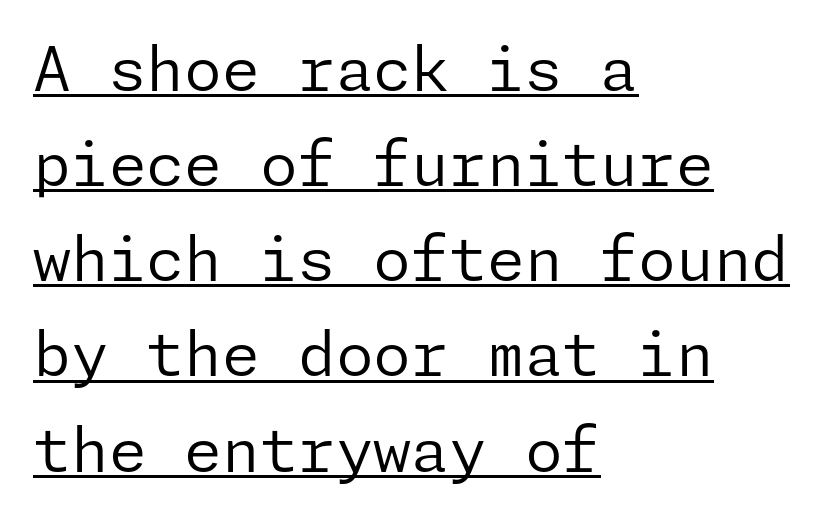
Q: Is the text bold? A: No.
Q: Is the text italic (slanted)? A: No, it is upright.
Q: Is the typeface a serif or a sans-serif typeface? A: Sans-serif.
Q: Is the text underlined? A: Yes.
Q: How is the paragraph aligned? A: Left-aligned.
Q: Is the spacing between letters normal or unusually wide? A: Normal.
Q: Is the spacing between lines tight, normal or loose? A: Normal.
Q: Width (condensed, normal, or wide)? A: Normal.
Q: Stroke contrast? A: Low.
Q: x-height? A: Medium.
